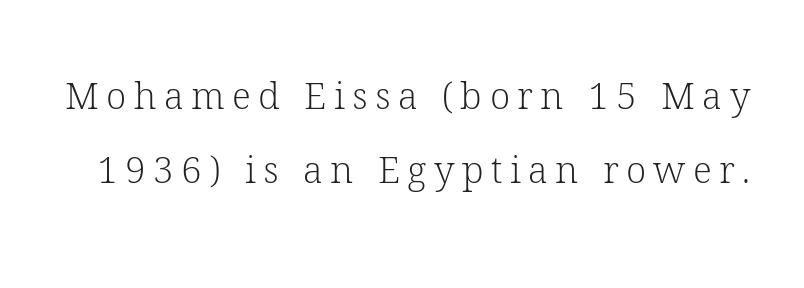
Caption: expanded tracking, letters set apart. Does the type have serifs? Yes, each stem ends in a small foot. The typesetting does not lean heavy: it is not bold. The block of text is sparse from top to bottom, with ample space between rows.
